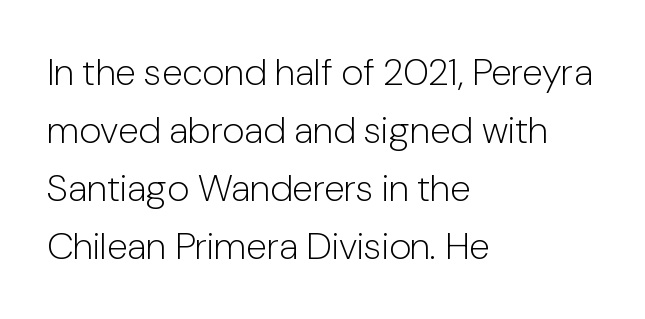
The image shows 38 px light sans-serif type, upright; set left-aligned, normal line spacing (1.53x), normal letter spacing, not underlined; low stroke contrast and a medium x-height.
